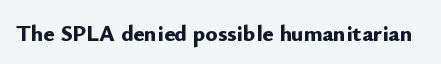
{"italic": "no", "bold": "yes", "underline": "no", "letter_spacing": "normal", "letter_spacing_em": 0.0, "glyph_px": 23}
